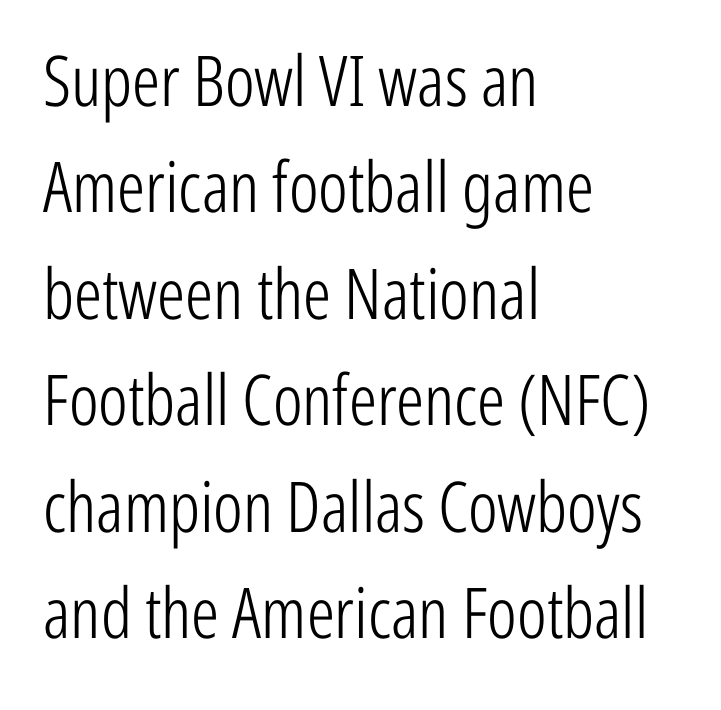
Layout note: lines flush left. A typesetter would call this proportional, since set widths differ per character. I'd call this a sans setting — the letters go barefoot. The rendering uses a moderate line-height, typical for paragraphs. The letterforms sit shoulder to shoulder at normal distance. The letters stand straight up with perfectly vertical stems.
